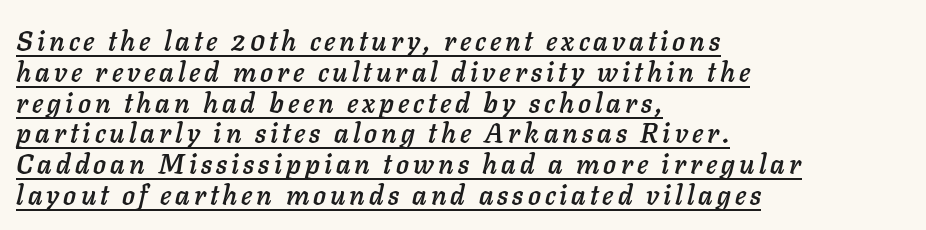
{"italic": "yes", "lean": "right", "slant_degrees": 11, "underline": "yes", "align": "left", "line_spacing": "tight", "line_spacing_ratio": 1.14, "glyph_px": 27}
